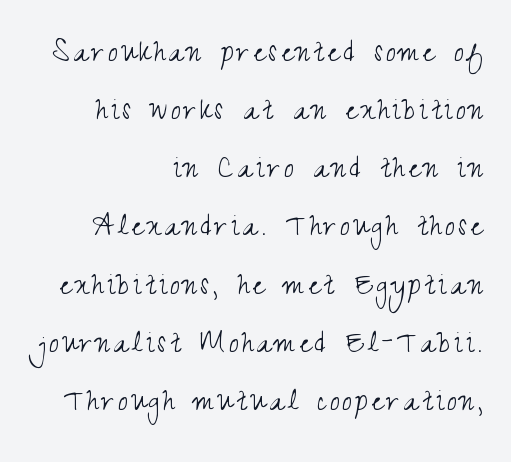
The image shows 34 px light, condensed sans-serif type, upright; set right-aligned, line spacing 1.71x, not underlined; medium stroke contrast and a small x-height.
